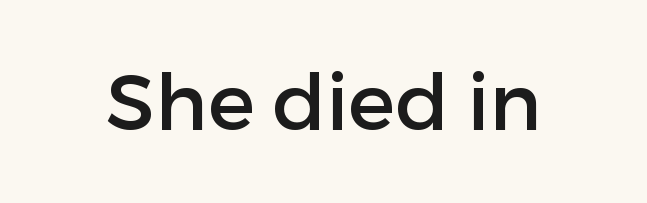
If you drew a line through each stem, it would be perfectly vertical. Each letter keeps its own natural width here, so spacing adapts to shape. The space beneath each line is pristine and unruled. Characters follow at the spacing the type designer built in. Stroke terminals: plain, sans-serif.
